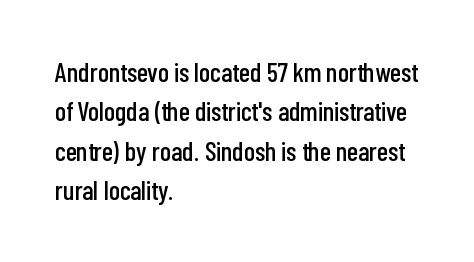
Rule under the text: the space is simply empty. The passage is arranged the way most books set body copy — flush left. This is the regular roman posture of the typeface. Default kerning and tracking; the words read as compact shapes.
